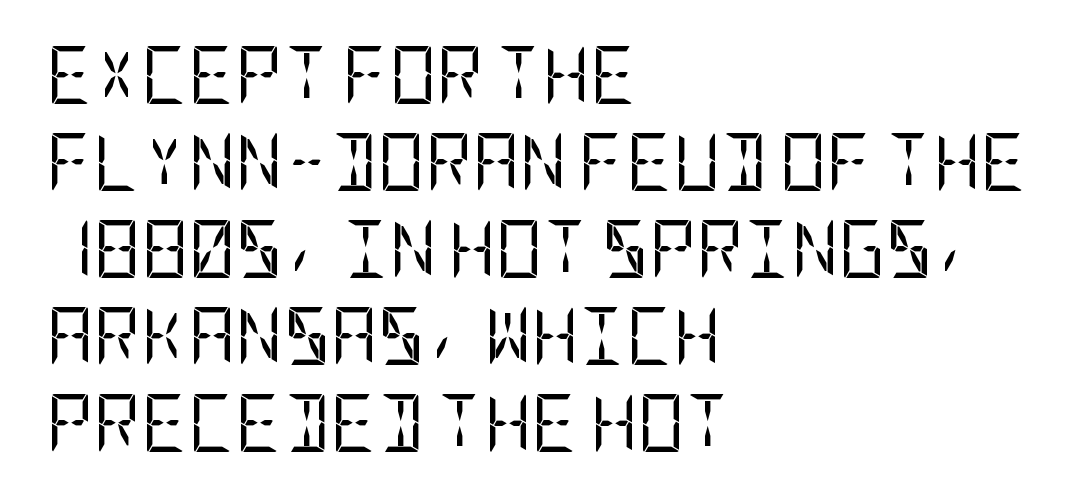
The image shows 58 px regular-weight, condensed sans-serif type, upright; set left-aligned, normal line spacing (1.5x), normal letter spacing, not underlined; low stroke contrast and a large x-height.
